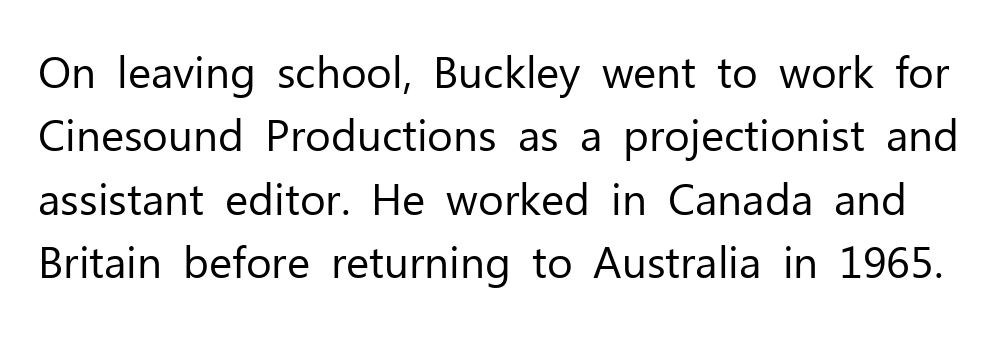
The image shows 44 px regular-weight sans-serif type, upright; set normal line spacing (1.44x), normal letter spacing, not underlined; low stroke contrast and a medium x-height.
